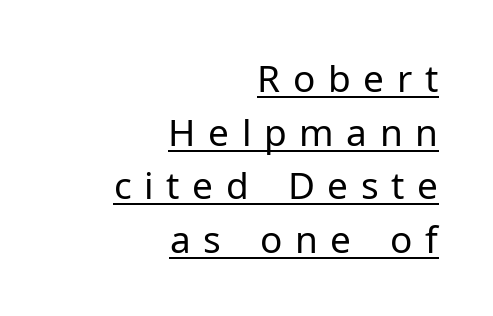
The image shows 37 px regular-weight sans-serif type, upright; set right-aligned, normal line spacing (1.45x), unusually wide letter spacing (+0.34 em), underlined; low stroke contrast and a medium x-height.
